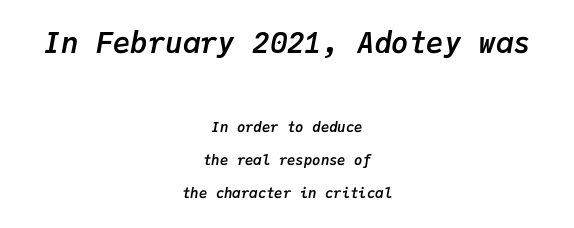
The image shows 29 px semibold type, italic (leaning right), monospaced; set centered, loose line spacing (2.39x), normal letter spacing, not underlined; the first (top) block is 2.07x larger; low stroke contrast and a medium x-height.
